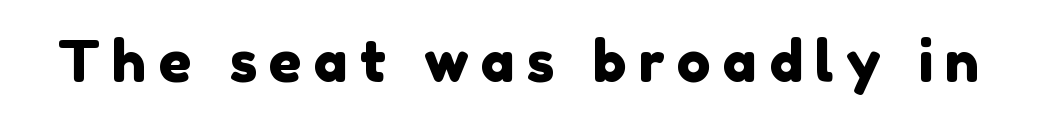
Underline: absent. Typographically, this falls in the sans-serif category. Inter-character spacing is expanded well beyond the font's built-in metrics. Here the designer chose a conventional face with non-uniform glyph widths.
